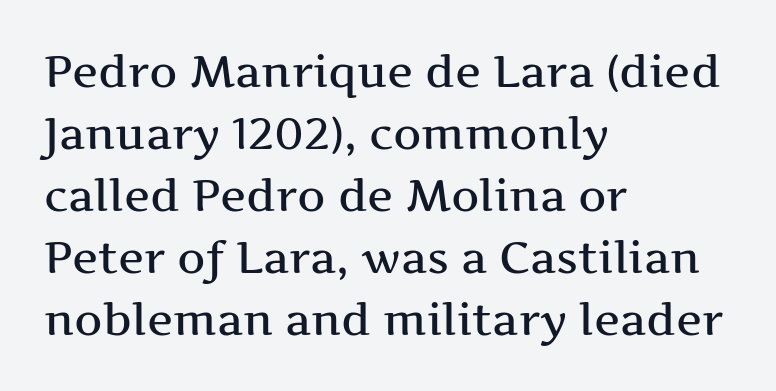
{"serif": "yes", "italic": "no", "width": "wide", "stroke_contrast": "medium", "x_height": "medium", "monospaced": "no", "underline": "no", "align": "left", "line_spacing": "normal", "line_spacing_ratio": 1.41, "letter_spacing": "normal", "letter_spacing_em": 0.0, "glyph_px": 44}
